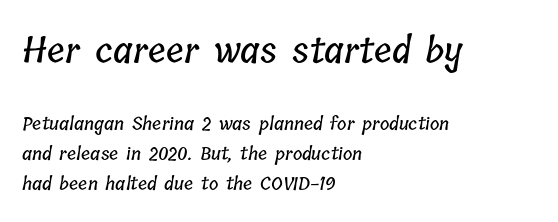
{"width": "condensed", "stroke_contrast": "low", "x_height": "medium", "monospaced": "no", "underline": "no", "align": "left", "line_spacing": "normal", "line_spacing_ratio": 1.68, "letter_spacing": "normal", "letter_spacing_em": 0.0, "larger_block": "first", "size_ratio": 1.94, "glyph_px": 35}
